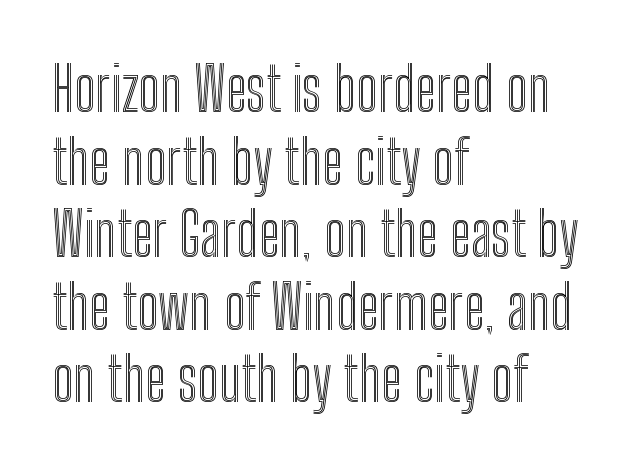
{"italic": "no", "width": "condensed", "x_height": "medium", "monospaced": "no", "underline": "no", "align": "left", "line_spacing_ratio": 1.21, "letter_spacing": "normal", "letter_spacing_em": 0.0, "glyph_px": 60}
